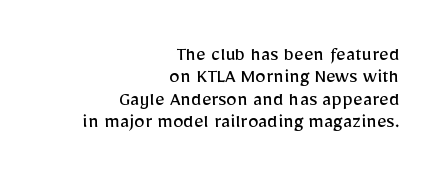
The image shows 21 px text type, upright; set right-aligned, tight line spacing (1.07x), normal letter spacing, not underlined.
